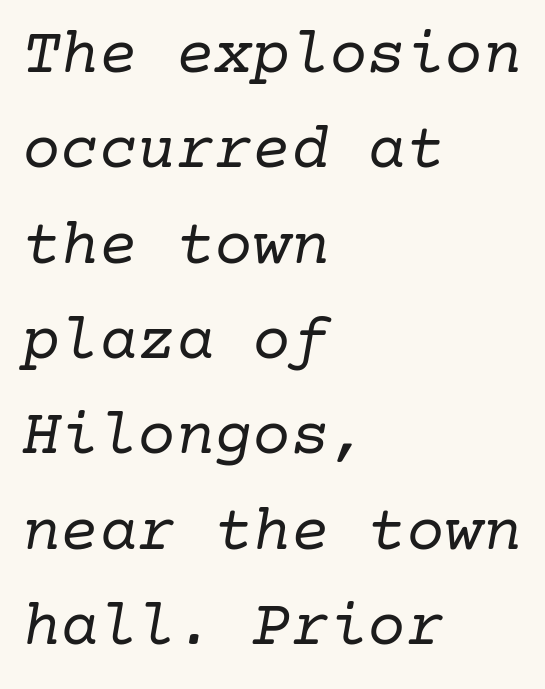
The image shows 64 px regular-weight serif type, italic (leaning right); set left-aligned, normal line spacing (1.49x), normal letter spacing, not underlined; low stroke contrast and a medium x-height.
